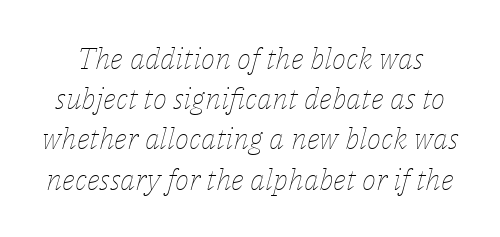
The text carries the slant typical of an italic or oblique font. Descenders are the only things crossing below the line. Is this a fixed-width face? No — the glyphs have proportional, varying widths. The line texture is even and compact thanks to regular tracking. The lines sit at an ordinary, default distance from one another.
